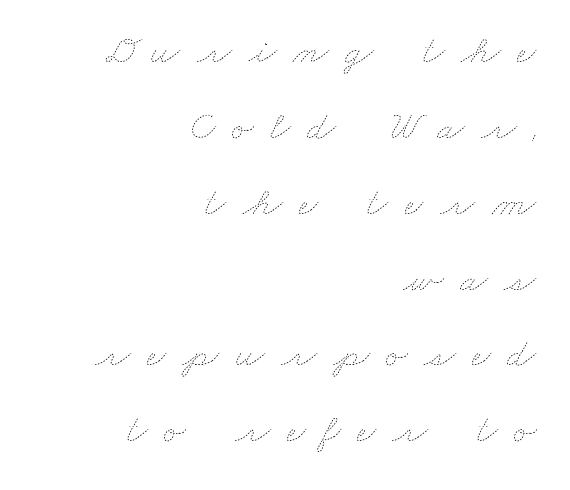
Q: Is the text bold? A: No.
Q: Is the text underlined? A: No.
Q: How is the paragraph aligned? A: Right-aligned.
Q: Is the spacing between letters normal or unusually wide? A: Unusually wide.
Q: Width (condensed, normal, or wide)? A: Wide.
Q: Stroke contrast? A: Low.
Q: x-height? A: Small.
Q: Monospaced? A: No.
